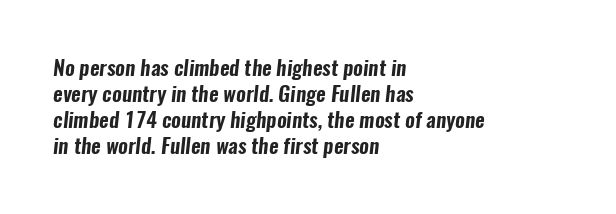
Short and long lines alike share a common starting point at left. Nobody touched the tracking dial on this one. The string is rendered with underlining switched off.
